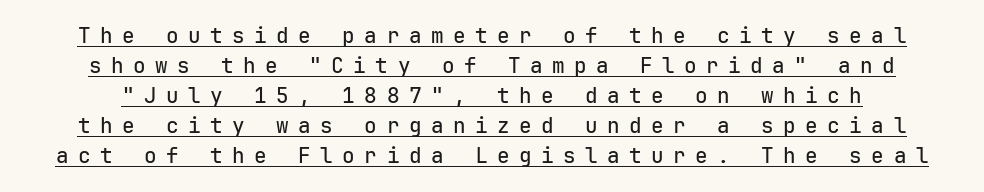
Q: Is the text italic (slanted)? A: No, it is upright.
Q: Is the text underlined? A: Yes.
Q: Is the spacing between letters normal or unusually wide? A: Unusually wide.
Q: Is the spacing between lines tight, normal or loose? A: Normal.
